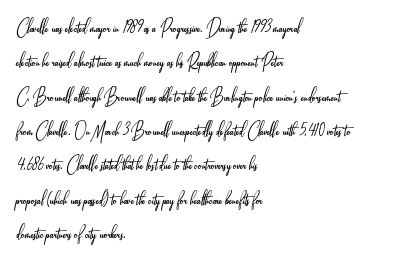
Q: Is the text bold? A: No.
Q: Is the text italic (slanted)? A: Yes.
Q: Is the text underlined? A: No.
Q: How is the paragraph aligned? A: Left-aligned.
Q: Is the spacing between letters normal or unusually wide? A: Normal.
Q: Is the spacing between lines tight, normal or loose? A: Normal.
